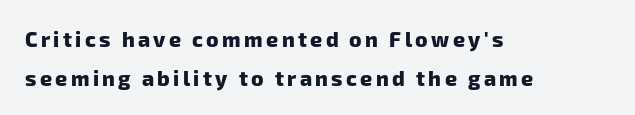
Q: Is the text bold? A: Yes.
Q: Is the text underlined? A: No.
Q: How is the paragraph aligned? A: Left-aligned.
